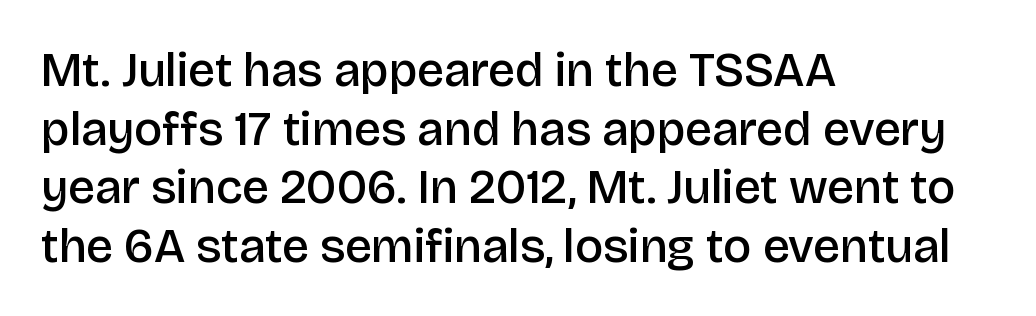
Q: Is the text bold? A: Semi-bold.
Q: Is the text italic (slanted)? A: No, it is upright.
Q: Is the typeface a serif or a sans-serif typeface? A: Sans-serif.
Q: Is the text underlined? A: No.
Q: How is the paragraph aligned? A: Left-aligned.
Q: Is the spacing between letters normal or unusually wide? A: Normal.
Q: Width (condensed, normal, or wide)? A: Normal.
Q: Stroke contrast? A: Low.
Q: x-height? A: Large.
Q: Monospaced? A: No.
